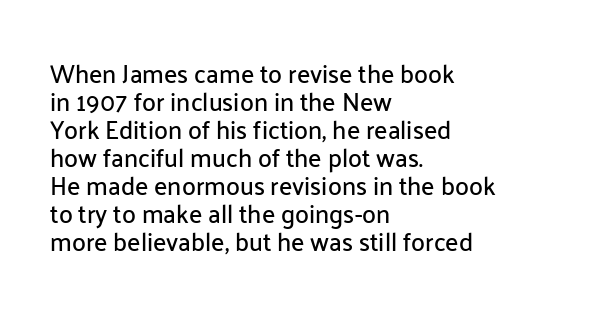
The image shows 25 px text type, upright; set left-aligned, tight line spacing (1.12x), normal letter spacing, not underlined.
